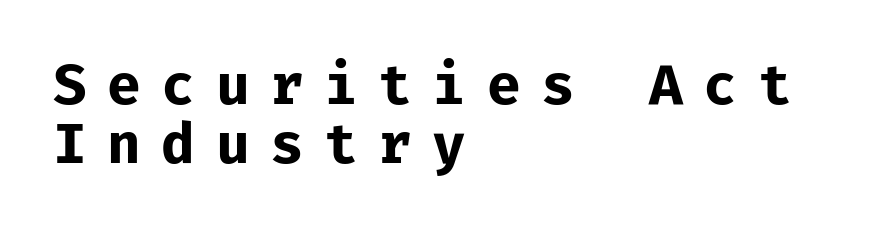
The area under the type is left untouched. The strokes are fattened all the way to bold. A typesetter would call this leading minimal, almost set solid. The letters carry no serifs — their stems end cleanly without finishing strokes. This sample has the even, mechanical cadence of fixed-width lettering. The text block is weighted toward the left margin, trailing off unevenly rightward.
